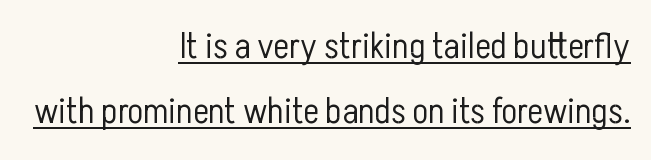
Q: Is the text bold? A: No.
Q: Is the text italic (slanted)? A: No, it is upright.
Q: Is the typeface a serif or a sans-serif typeface? A: Sans-serif.
Q: Is the text underlined? A: Yes.
Q: How is the paragraph aligned? A: Right-aligned.
Q: Is the spacing between letters normal or unusually wide? A: Normal.
Q: Width (condensed, normal, or wide)? A: Condensed.
Q: Stroke contrast? A: Low.
Q: x-height? A: Medium.
Q: Monospaced? A: No.
